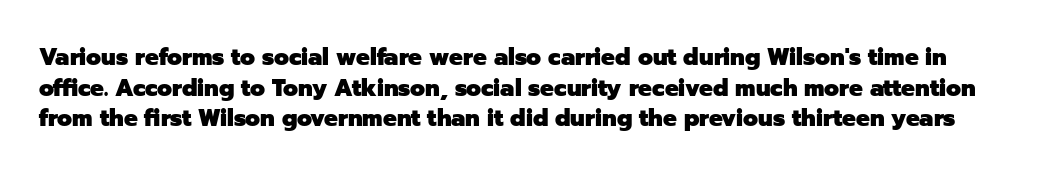
A full-strength bold gives these letters their thick strokes. Regarding leading, the lines here are spaced in the standard way. Students, note that the glyphs here touch the page at normal intervals. Descenders are the only things crossing below the line. Nope, not italic — everything's standing straight.
